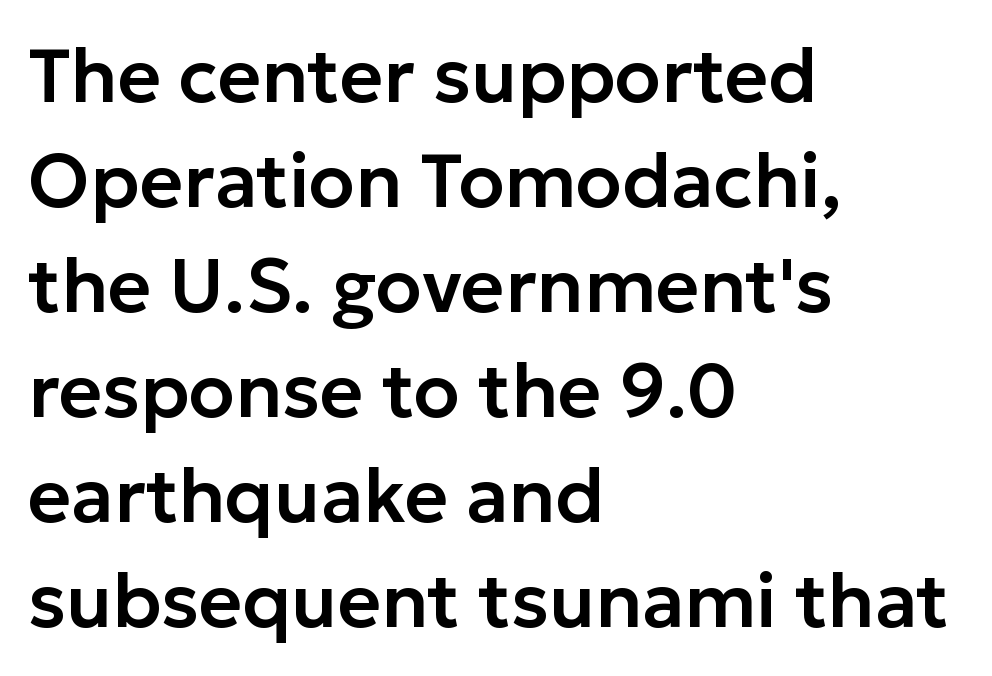
The image shows 75 px sans-serif type, upright; set left-aligned, normal line spacing (1.4x), normal letter spacing, not underlined; low stroke contrast and a medium x-height.
